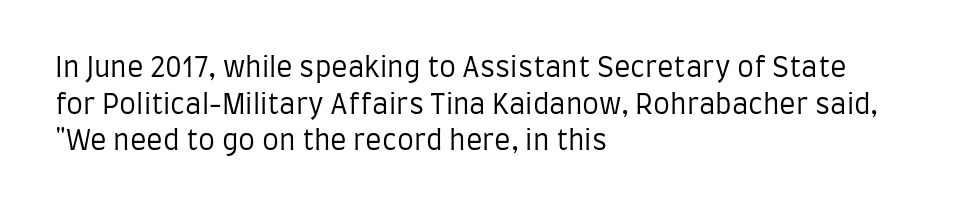
The image shows 27 px text type, upright; set left-aligned, normal line spacing (1.36x), normal letter spacing, not underlined.
